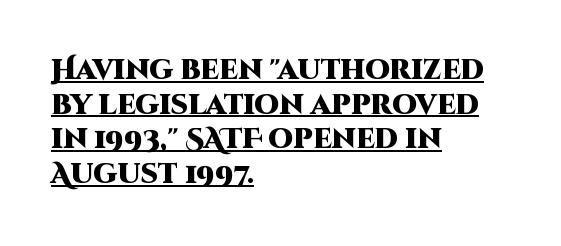
Characters follow at the spacing the type designer built in. The font family rendered here belongs to the sans-serif group. Caption: bold face, heavy strokes. If you drew a line through each stem, it would be perfectly vertical. A continuous stroke trails under the words, as in a hyperlink.
